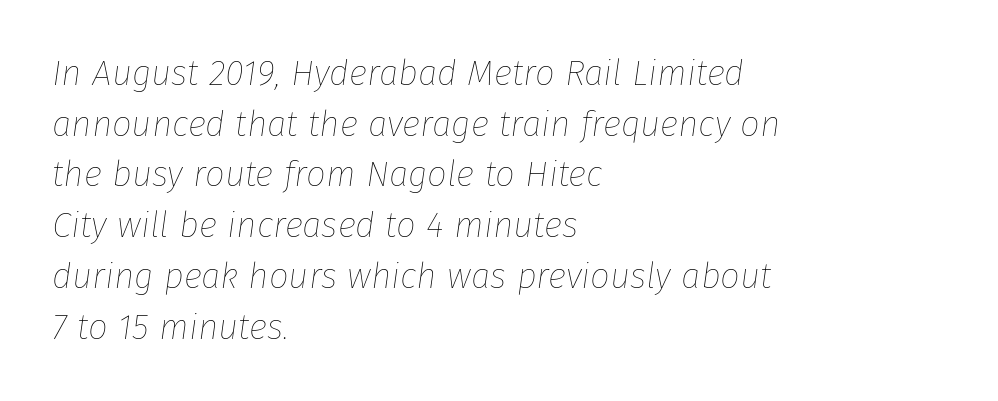
Each word holds together tightly as a unit, with standard inter-letter gaps. The paragraph shown leans on its left margin. The rendering applies a slant to the glyphs. Quick note: interline space is typical. Vertical stems look standard width or narrower in stroke. The passage shown is typed in a proportional face where columns would drift.
